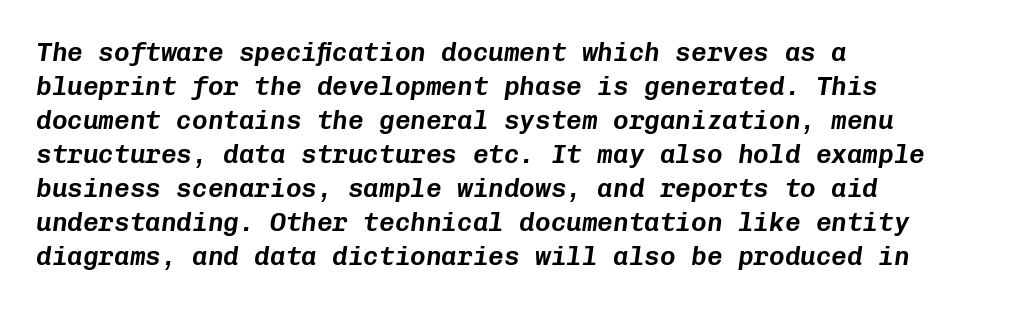
The tracking reads as untouched default to a designer's eye. The axis of the letterforms is tilted away from vertical. One-word summary of the alignment: left. The zone under the glyphs is completely vacant. These lines sit exactly where default settings would place them.
